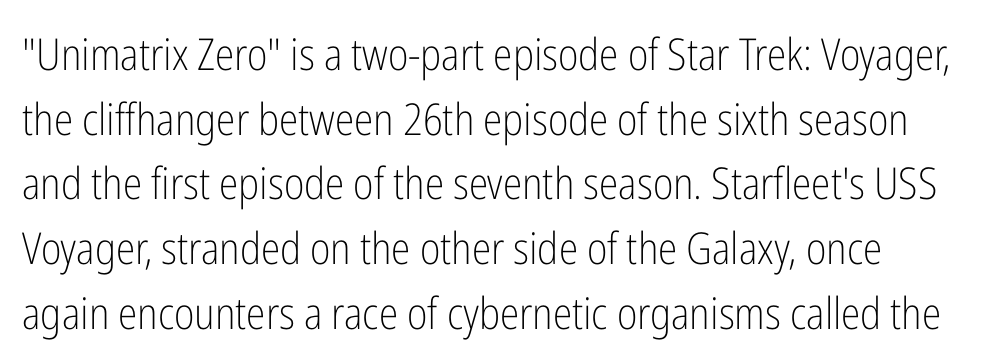
Q: Is the text bold? A: No.
Q: Is the text italic (slanted)? A: No, it is upright.
Q: Is the typeface a serif or a sans-serif typeface? A: Sans-serif.
Q: Is the text underlined? A: No.
Q: Is the spacing between letters normal or unusually wide? A: Normal.
Q: Is the spacing between lines tight, normal or loose? A: Normal.
Q: Width (condensed, normal, or wide)? A: Condensed.
Q: Stroke contrast? A: Low.
Q: x-height? A: Medium.
Q: Monospaced? A: No.
